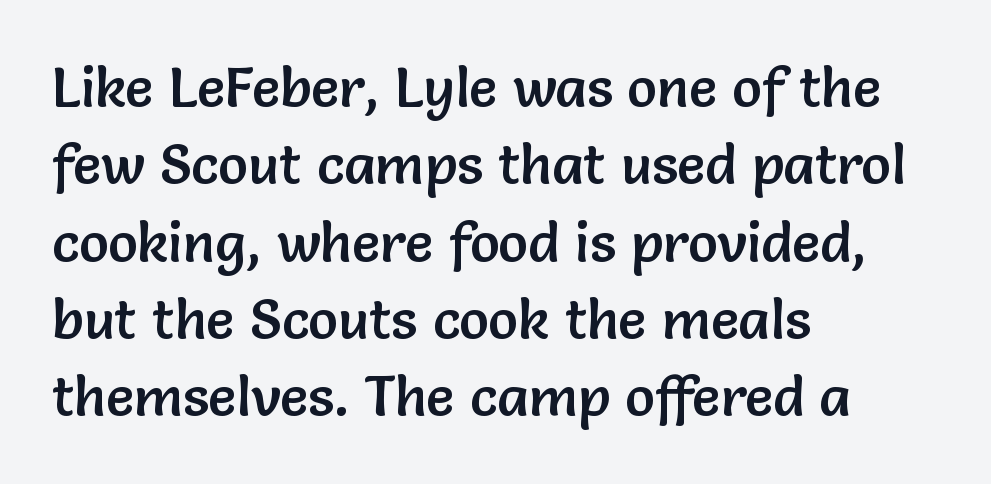
The image shows 56 px sans-serif type, upright; set left-aligned, normal line spacing (1.38x), normal letter spacing, not underlined; low stroke contrast and a medium x-height.
